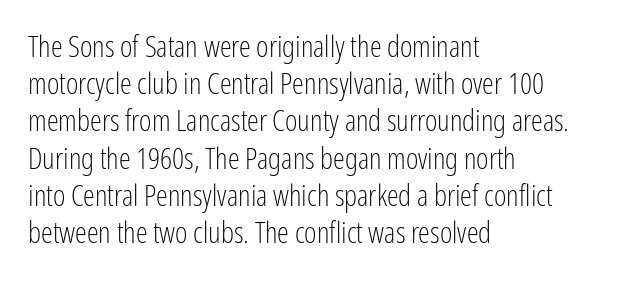
The image shows 30 px light, condensed sans-serif type, upright; set left-aligned, line spacing 1.24x, normal letter spacing, not underlined; low stroke contrast and a medium x-height.
